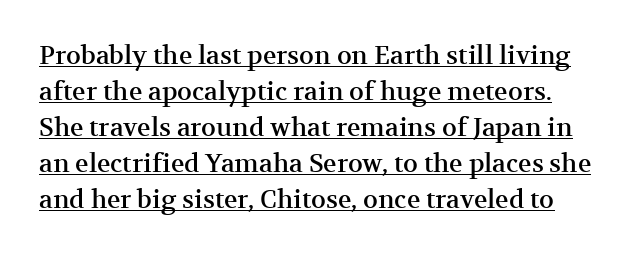
Q: Is the text italic (slanted)? A: No, it is upright.
Q: Is the text underlined? A: Yes.
Q: Is the spacing between letters normal or unusually wide? A: Normal.
Q: Is the spacing between lines tight, normal or loose? A: Normal.
